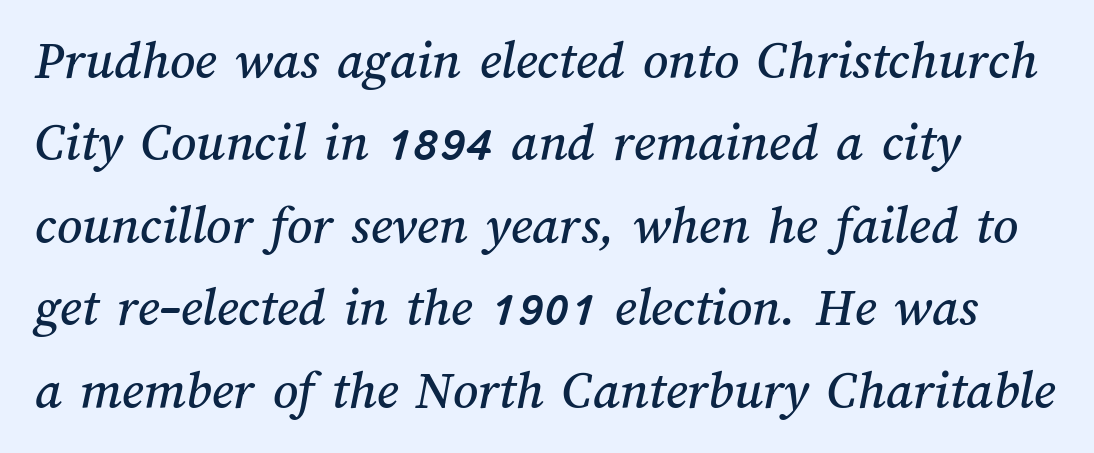
Regular leading. This sample has the flowing, uneven cadence of proportional lettering. How are the letters spaced? Ordinarily, with no added tracking. Honestly, there is no underline to notice here at all.
